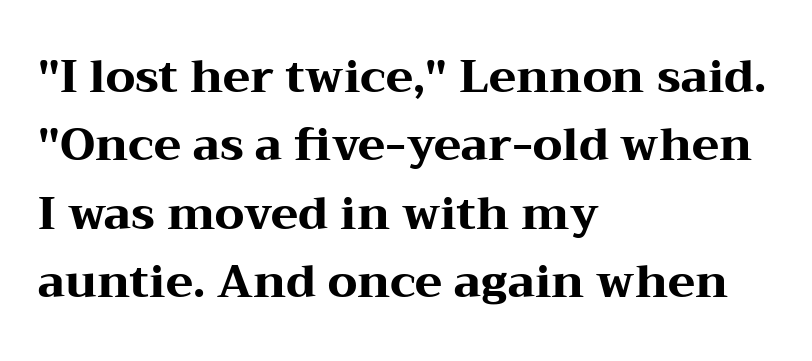
Q: Is the text bold? A: Yes.
Q: Is the text italic (slanted)? A: No, it is upright.
Q: Is the typeface a serif or a sans-serif typeface? A: Serif.
Q: Is the text underlined? A: No.
Q: How is the paragraph aligned? A: Left-aligned.
Q: Is the spacing between letters normal or unusually wide? A: Normal.
Q: Is the spacing between lines tight, normal or loose? A: Normal.
Q: Width (condensed, normal, or wide)? A: Wide.
Q: Stroke contrast? A: Medium.
Q: x-height? A: Medium.
Q: Monospaced? A: No.
